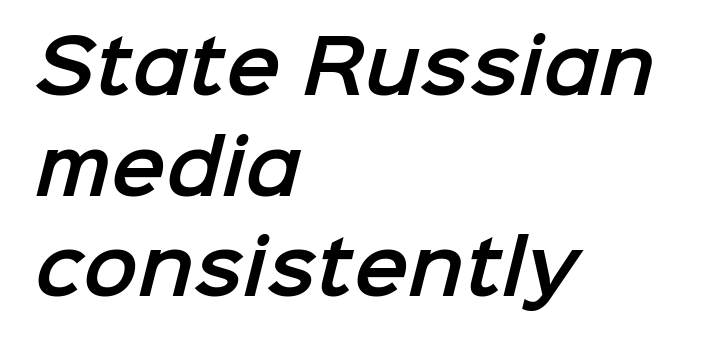
The rendering uses natural spacing where letterforms have individual widths. Casual observation: everything's shoved over to the left. The font family rendered here belongs to the sans-serif group. The rendering keeps characters at their native spacing.
